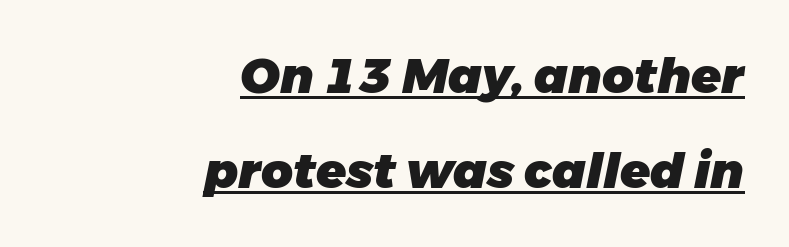
{"italic": "yes", "lean": "right", "slant_degrees": 11, "bold": "yes", "weight": "heavy", "width": "normal", "stroke_contrast": "low", "x_height": "medium", "monospaced": "no", "underline": "yes", "align": "right", "line_spacing": "loose", "line_spacing_ratio": 1.94, "letter_spacing": "normal", "letter_spacing_em": 0.0, "glyph_px": 49}
